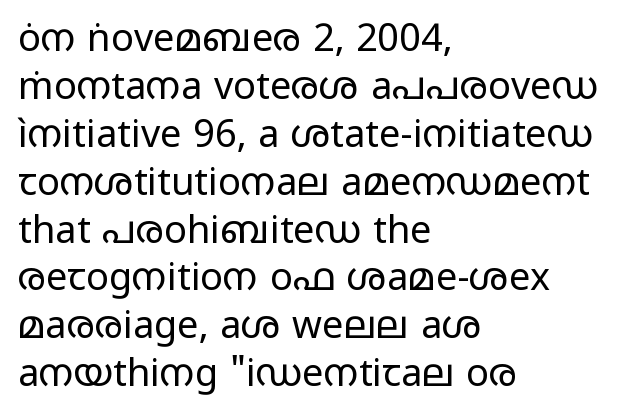
The image shows 38 px regular-weight, wide sans-serif type, upright; set left-aligned, normal line spacing (1.26x), normal letter spacing, not underlined; low stroke contrast and a medium x-height.
